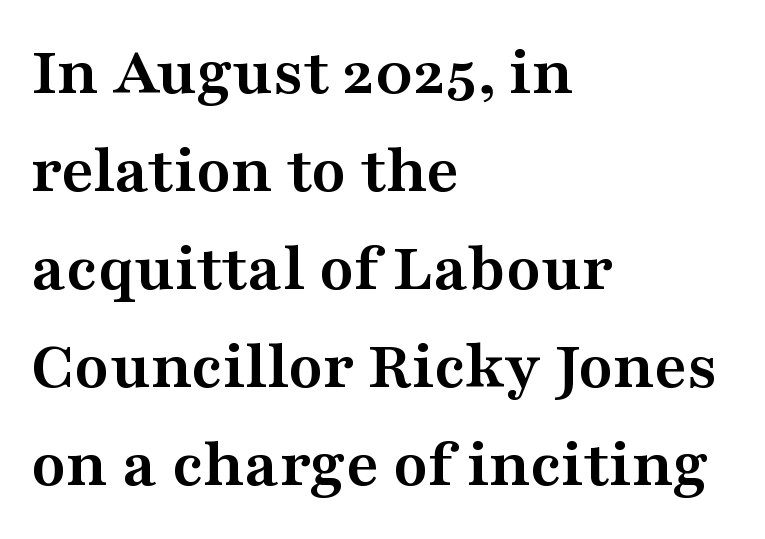
Q: Is the text bold? A: Yes.
Q: Is the text italic (slanted)? A: No, it is upright.
Q: Is the typeface a serif or a sans-serif typeface? A: Serif.
Q: Is the text underlined? A: No.
Q: How is the paragraph aligned? A: Left-aligned.
Q: Is the spacing between letters normal or unusually wide? A: Normal.
Q: Is the spacing between lines tight, normal or loose? A: Normal.
Q: Width (condensed, normal, or wide)? A: Wide.
Q: Stroke contrast? A: Medium.
Q: x-height? A: Medium.
Q: Monospaced? A: No.
